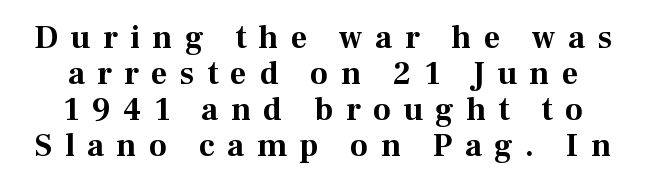
The image shows 32 px bold serif type, upright; set centered, tight line spacing (1.13x), unusually wide letter spacing (+0.39 em), not underlined; medium stroke contrast and a medium x-height.
